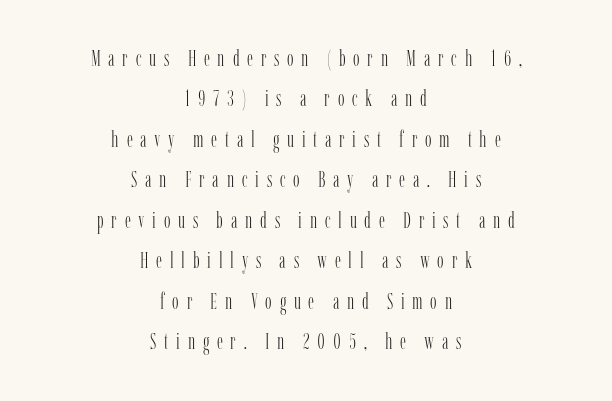
The image shows 22 px text type, upright; set centered, line spacing 1.84x, unusually wide letter spacing (+0.35 em), not underlined.
